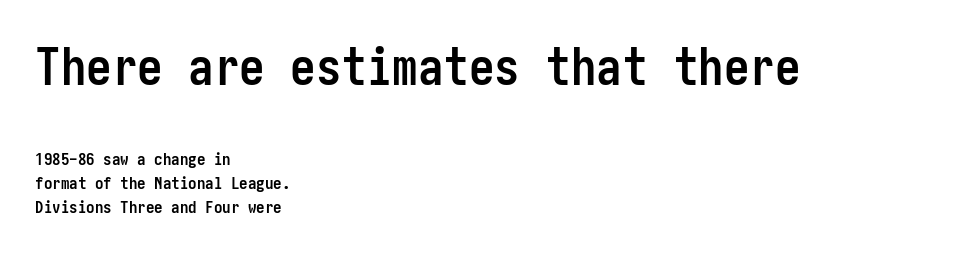
Left-aligned paragraph, ragged on the right. The line-height multiplier appears to be the usual default. Which of the two is more prominent by size? The first, at the top. Rendered with straight, roman letterforms.
